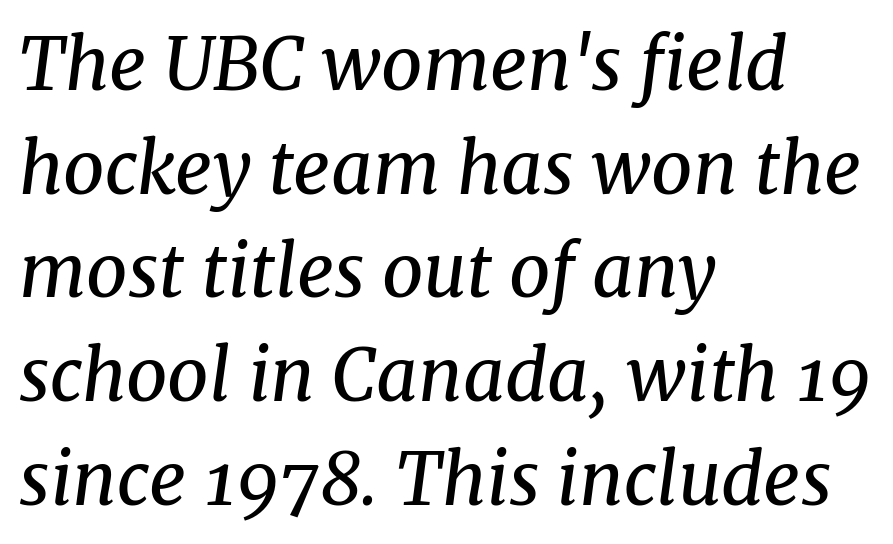
These lines sit exactly where default settings would place them. A typesetter would call this proportional, since set widths differ per character. A quiet, ordinary-to-light weight characterises the typeface. Alignment: flush left. Honestly, there is no underline to notice here at all.
